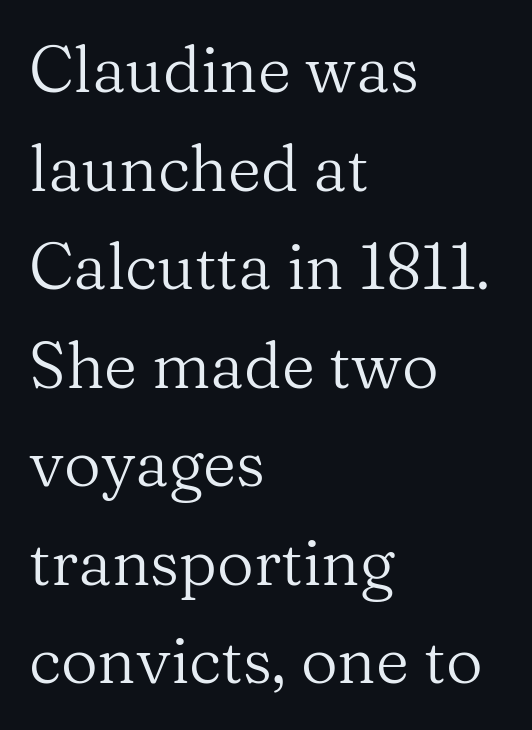
Character widths vary here, with narrow letters taking less room than wide ones. The specimen omits any rule beneath the text block's lines. Vertical stems look standard width or narrower in stroke. Vertically, the passage feels balanced, rows spaced as you'd expect.
